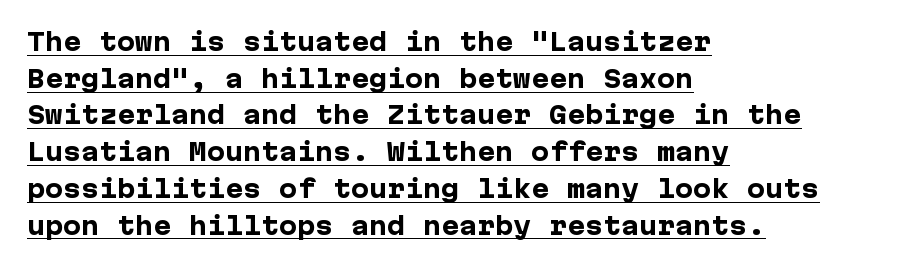
The image shows 24 px bold type, upright; set left-aligned, normal line spacing (1.53x), normal letter spacing, underlined.
